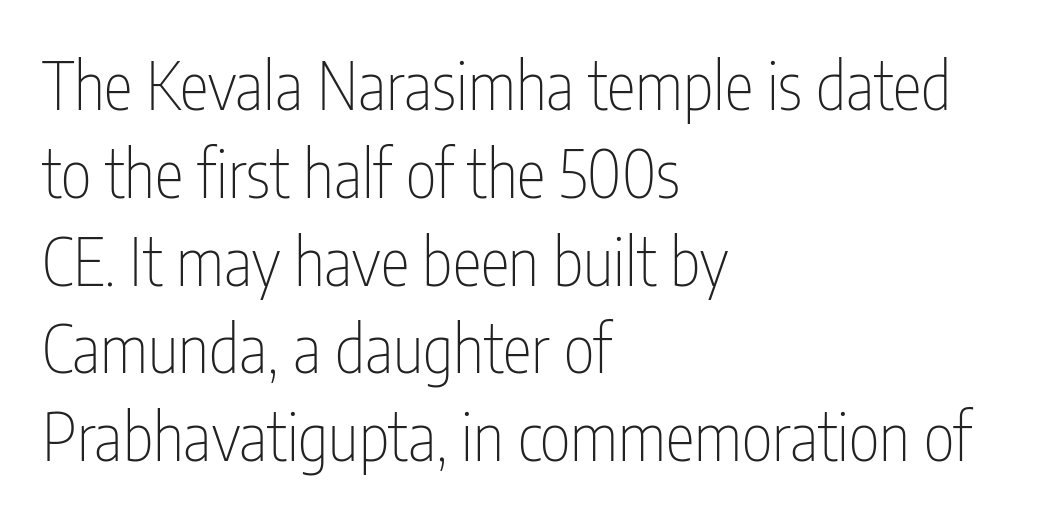
The image shows 66 px thin, condensed sans-serif type, upright; set left-aligned, normal line spacing (1.33x), normal letter spacing, not underlined; low stroke contrast and a medium x-height.
